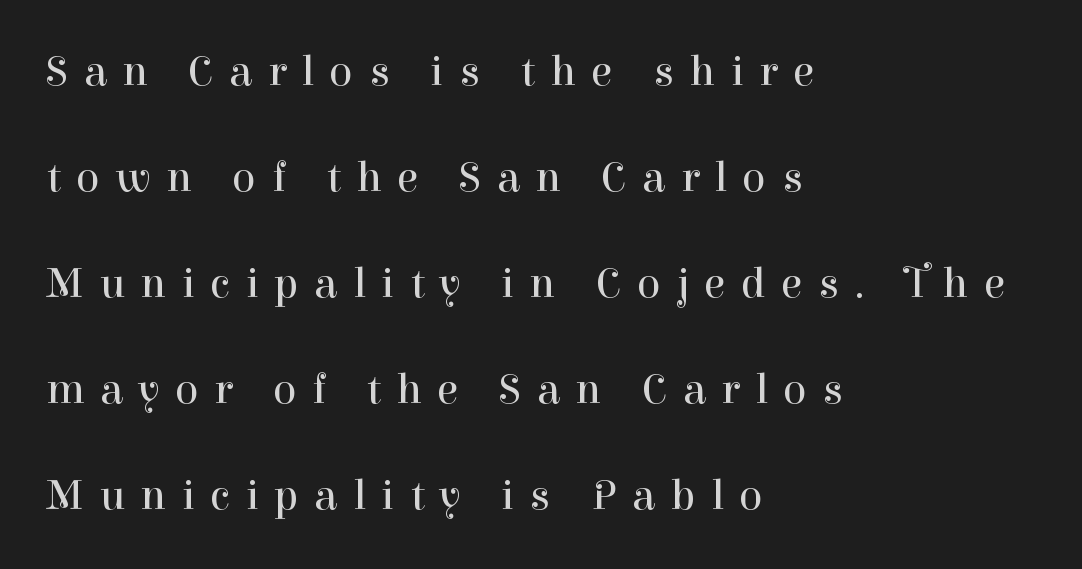
Q: Is the text bold? A: No.
Q: Is the text italic (slanted)? A: No, it is upright.
Q: Is the typeface a serif or a sans-serif typeface? A: Serif.
Q: Is the text underlined? A: No.
Q: How is the paragraph aligned? A: Left-aligned.
Q: Is the spacing between letters normal or unusually wide? A: Unusually wide.
Q: Is the spacing between lines tight, normal or loose? A: Loose.
Q: Width (condensed, normal, or wide)? A: Normal.
Q: Stroke contrast? A: High.
Q: x-height? A: Medium.
Q: Monospaced? A: No.
